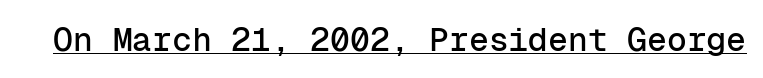
{"serif": "no", "italic": "no", "width": "normal", "stroke_contrast": "low", "x_height": "medium", "monospaced": "yes", "underline": "yes", "letter_spacing": "normal", "letter_spacing_em": 0.0, "glyph_px": 33}
